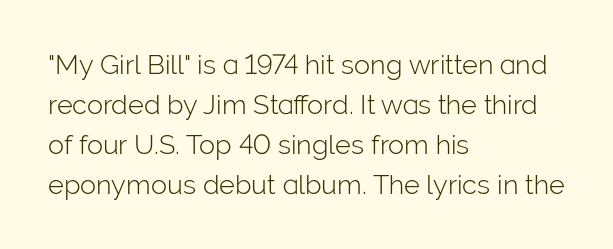
Q: Is the text bold? A: No.
Q: Is the text italic (slanted)? A: No, it is upright.
Q: Is the text underlined? A: No.
Q: How is the paragraph aligned? A: Left-aligned.
Q: Is the spacing between letters normal or unusually wide? A: Normal.
Q: Is the spacing between lines tight, normal or loose? A: Normal.
